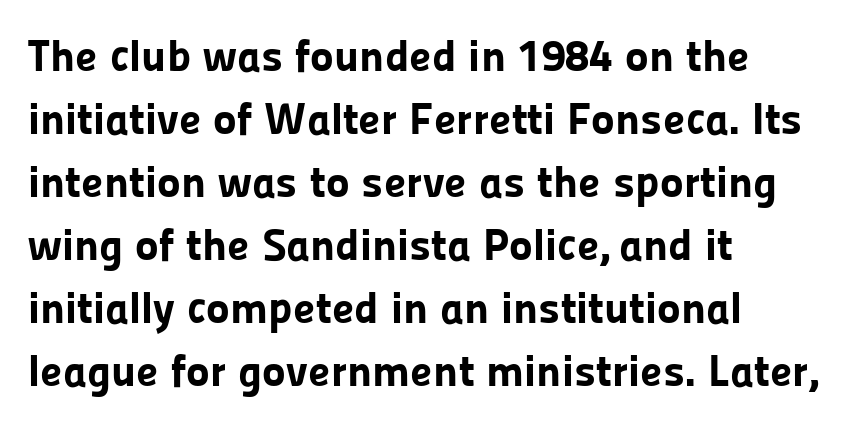
Q: Is the text bold? A: Yes.
Q: Is the text italic (slanted)? A: No, it is upright.
Q: Is the typeface a serif or a sans-serif typeface? A: Sans-serif.
Q: Is the text underlined? A: No.
Q: How is the paragraph aligned? A: Left-aligned.
Q: Is the spacing between letters normal or unusually wide? A: Normal.
Q: Is the spacing between lines tight, normal or loose? A: Normal.
Q: Width (condensed, normal, or wide)? A: Normal.
Q: Stroke contrast? A: Low.
Q: x-height? A: Medium.
Q: Monospaced? A: No.
